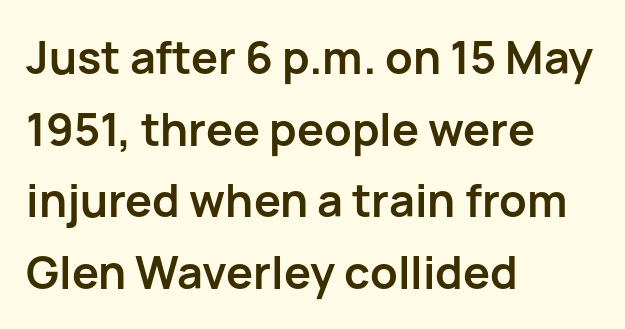
Caption: bold face, heavy strokes. Underline: absent. The passage shown has conventional tracking throughout. No italicization has been applied; the sample stays upright. Honestly, the row spacing looks completely unremarkable. Which margin do the lines hug? The left one — the right edge is uneven.
